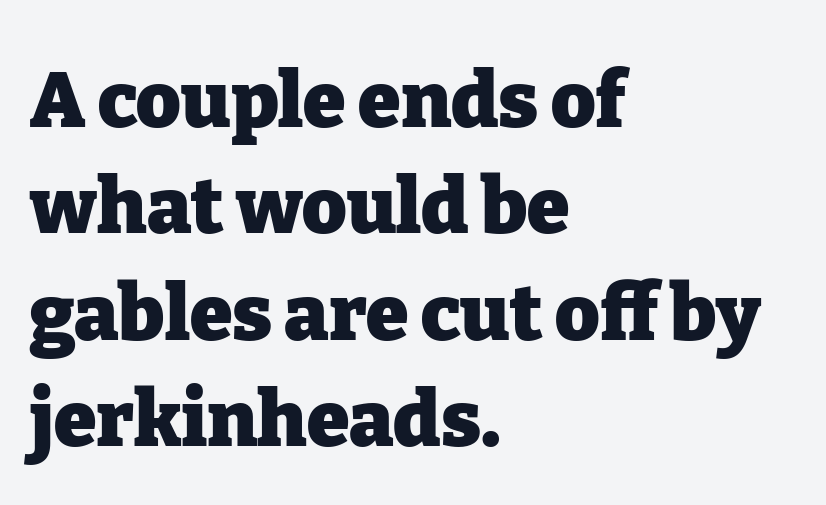
Q: Is the text bold? A: Yes.
Q: Is the text italic (slanted)? A: No, it is upright.
Q: Is the typeface a serif or a sans-serif typeface? A: Serif.
Q: Is the text underlined? A: No.
Q: How is the paragraph aligned? A: Left-aligned.
Q: Is the spacing between letters normal or unusually wide? A: Normal.
Q: Is the spacing between lines tight, normal or loose? A: Normal.
Q: Width (condensed, normal, or wide)? A: Normal.
Q: Stroke contrast? A: Low.
Q: x-height? A: Medium.
Q: Monospaced? A: No.
